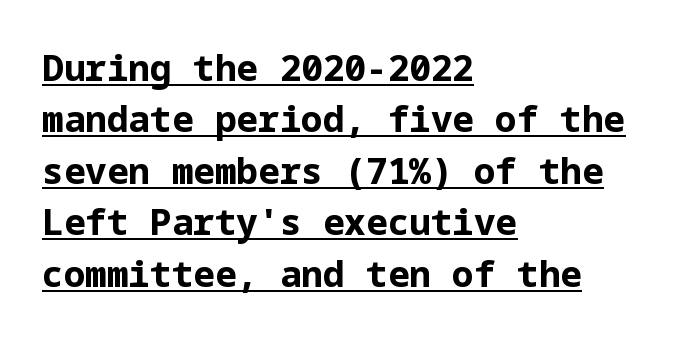
The image shows 36 px bold sans-serif type, upright; set left-aligned, normal line spacing (1.43x), normal letter spacing, underlined; low stroke contrast and a medium x-height.
